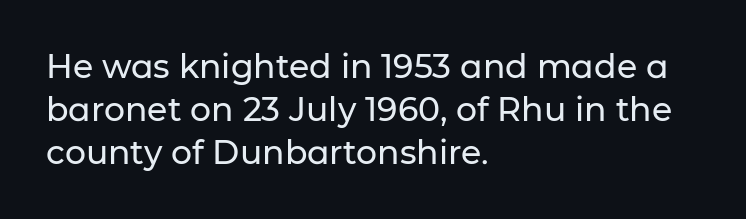
Q: Is the text italic (slanted)? A: No, it is upright.
Q: Is the typeface a serif or a sans-serif typeface? A: Sans-serif.
Q: Is the text underlined? A: No.
Q: How is the paragraph aligned? A: Left-aligned.
Q: Is the spacing between letters normal or unusually wide? A: Normal.
Q: Is the spacing between lines tight, normal or loose? A: Normal.
Q: Width (condensed, normal, or wide)? A: Normal.
Q: Stroke contrast? A: Low.
Q: x-height? A: Medium.
Q: Monospaced? A: No.
